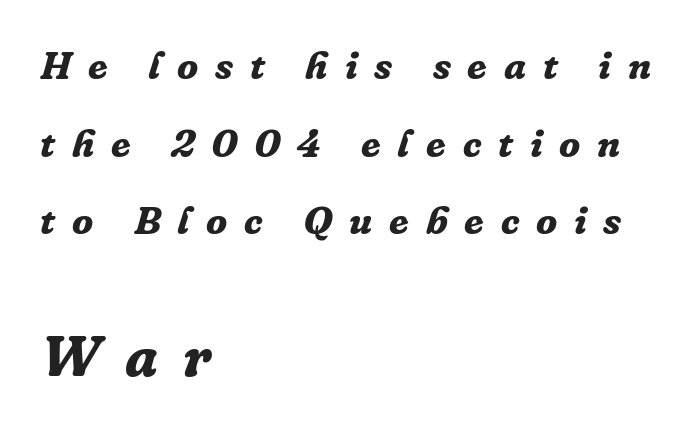
The image shows 58 px bold serif type, italic (leaning right); set left-aligned, loose line spacing (1.99x), unusually wide letter spacing (+0.43 em), not underlined; the second (bottom) block is 1.49x larger; low stroke contrast and a medium x-height.
